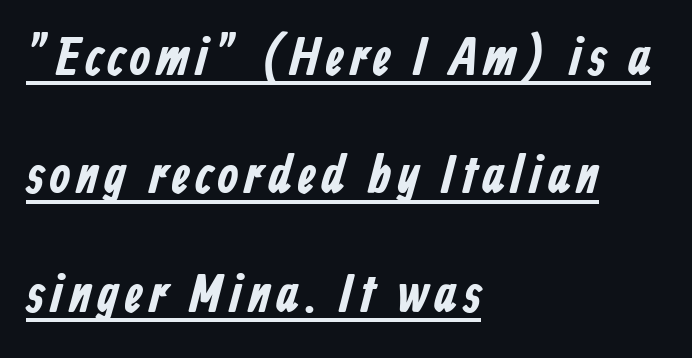
These lines carry a lot of weight — the face is fully bold. Quick note: underline on. The space between consecutive lines is lavish. All the whitespace from short lines collects on the right.
